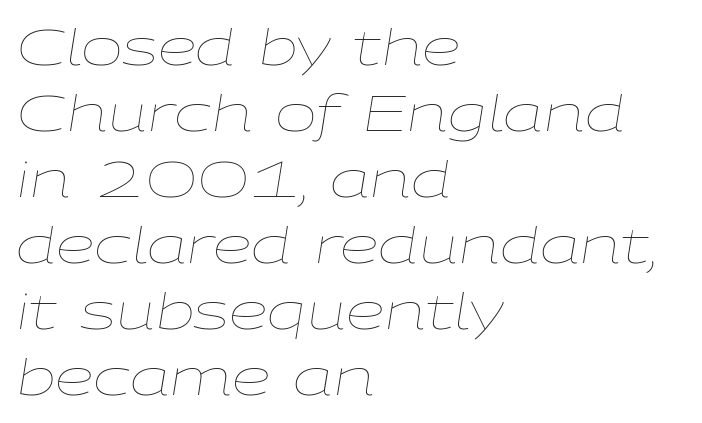
{"italic": "yes", "lean": "right", "slant_degrees": 9, "bold": "no", "weight": "thin", "width": "wide", "stroke_contrast": "low", "x_height": "medium", "monospaced": "no", "underline": "no", "align": "left", "line_spacing": "normal", "line_spacing_ratio": 1.32, "letter_spacing": "normal", "letter_spacing_em": 0.0, "glyph_px": 50}
